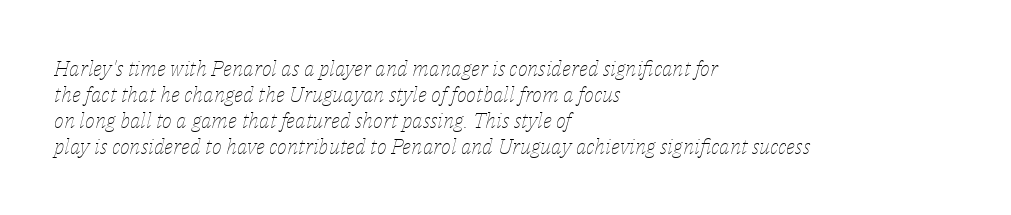
The image shows 21 px text type, italic (leaning right); set left-aligned, line spacing 1.24x, normal letter spacing, not underlined.
